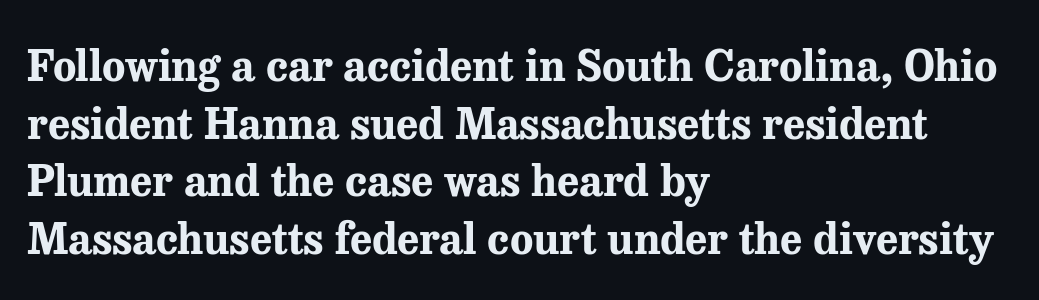
The image shows 43 px bold serif type, upright; set left-aligned, normal line spacing (1.34x), normal letter spacing, not underlined; medium stroke contrast and a medium x-height.
